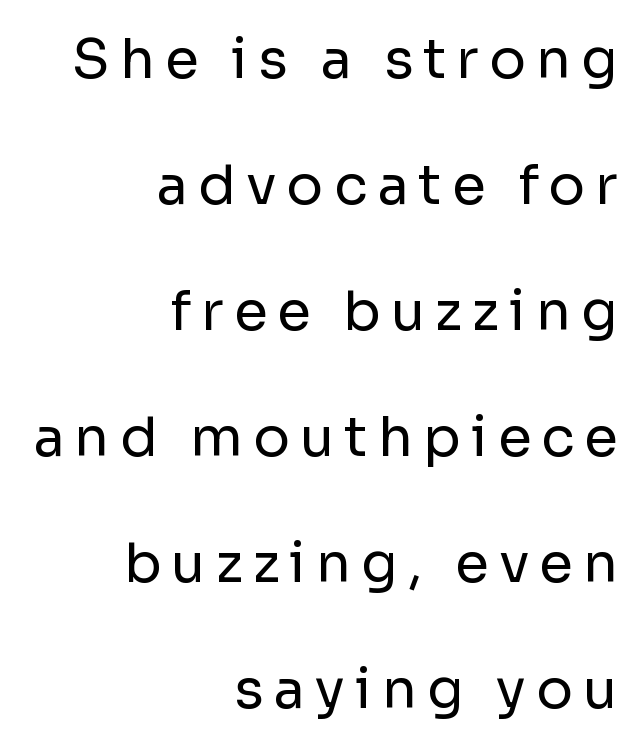
{"serif": "no", "italic": "no", "bold": "no", "weight": "regular", "width": "normal", "stroke_contrast": "low", "x_height": "medium", "monospaced": "no", "underline": "no", "align": "right", "line_spacing": "loose", "line_spacing_ratio": 2.29, "glyph_px": 55}
